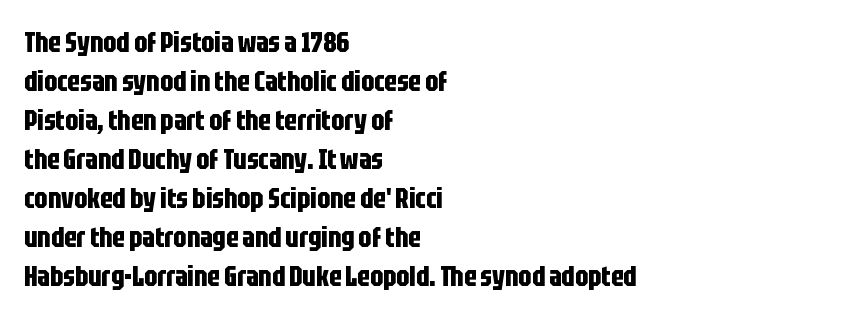
{"serif": "no", "italic": "no", "bold": "yes", "weight": "bold", "width": "condensed", "stroke_contrast": "low", "x_height": "large", "monospaced": "no", "underline": "no", "align": "left", "line_spacing": "normal", "line_spacing_ratio": 1.39, "letter_spacing": "normal", "letter_spacing_em": 0.0, "glyph_px": 28}
